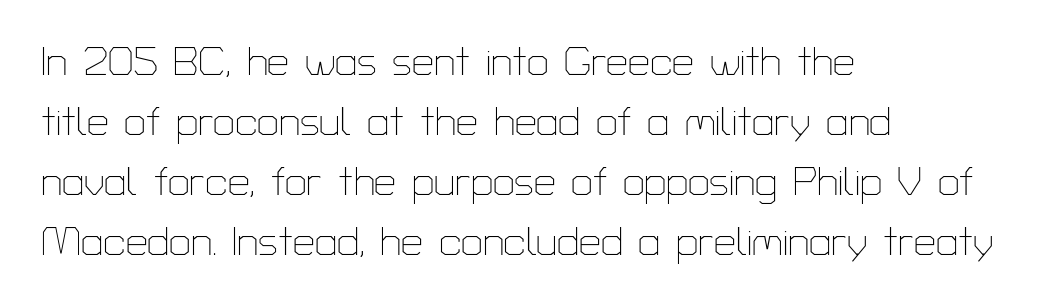
{"serif": "no", "italic": "no", "bold": "no", "weight": "thin", "width": "normal", "stroke_contrast": "low", "x_height": "medium", "monospaced": "no", "underline": "no", "align": "left", "line_spacing": "normal", "line_spacing_ratio": 1.54, "letter_spacing": "normal", "letter_spacing_em": 0.0, "glyph_px": 39}
